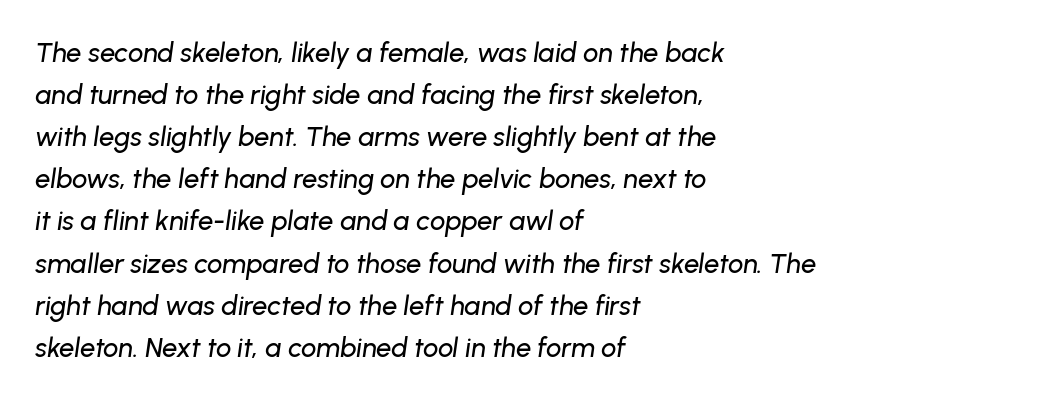
The image shows 27 px text type, italic (leaning right); set left-aligned, normal line spacing (1.56x), normal letter spacing, not underlined.
